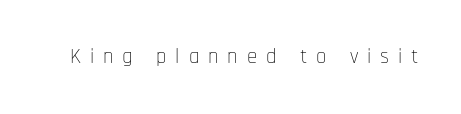
Q: Is the text bold? A: No.
Q: Is the text italic (slanted)? A: No, it is upright.
Q: Is the text underlined? A: No.
Q: Is the spacing between letters normal or unusually wide? A: Unusually wide.
